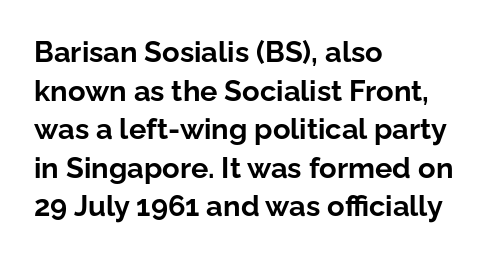
{"serif": "no", "italic": "no", "bold": "yes", "weight": "bold", "width": "normal", "stroke_contrast": "low", "x_height": "medium", "monospaced": "no", "underline": "no", "align": "left", "line_spacing": "normal", "line_spacing_ratio": 1.33, "letter_spacing": "normal", "letter_spacing_em": 0.0, "glyph_px": 29}
